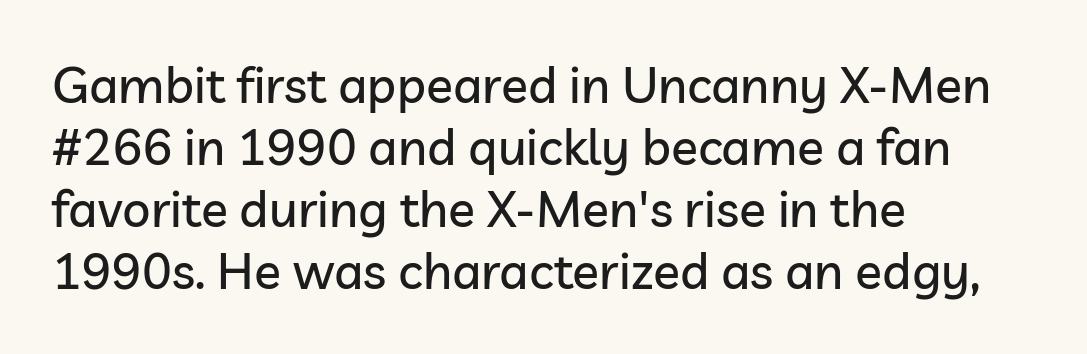
The letters carry no serifs — their stems end cleanly without finishing strokes. Looks like regular typesetting: each glyph gets only the width it needs. Each line starts at the same left margin while the right side varies. Quick note: underline off. The letters sit at their default tracking, neither squeezed nor spread. These lines were composed using upright roman letters.
